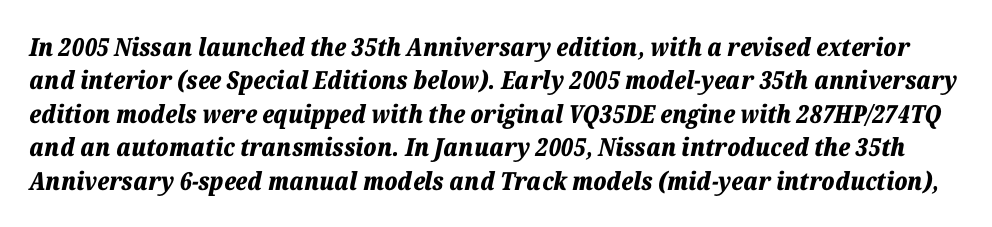
The image shows 25 px bold type, italic (leaning right); set normal line spacing (1.34x), normal letter spacing, not underlined.
